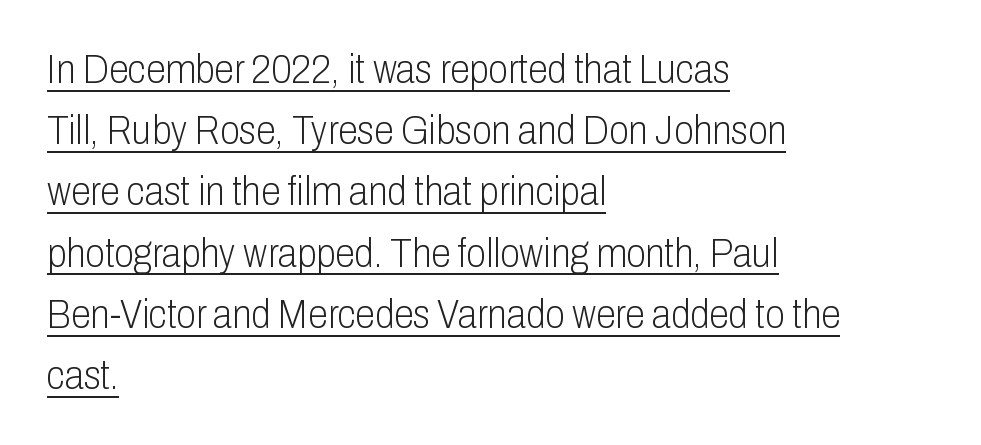
The image shows 40 px light, condensed sans-serif type, upright; set left-aligned, normal line spacing (1.53x), normal letter spacing, underlined; low stroke contrast and a medium x-height.
